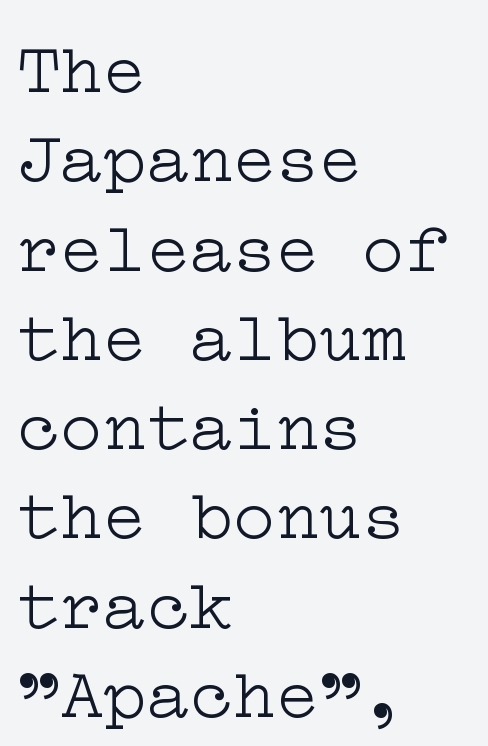
Q: Is the text bold? A: No.
Q: Is the text italic (slanted)? A: No, it is upright.
Q: Is the typeface a serif or a sans-serif typeface? A: Serif.
Q: Is the text underlined? A: No.
Q: How is the paragraph aligned? A: Left-aligned.
Q: Is the spacing between letters normal or unusually wide? A: Normal.
Q: Width (condensed, normal, or wide)? A: Wide.
Q: Stroke contrast? A: Low.
Q: x-height? A: Medium.
